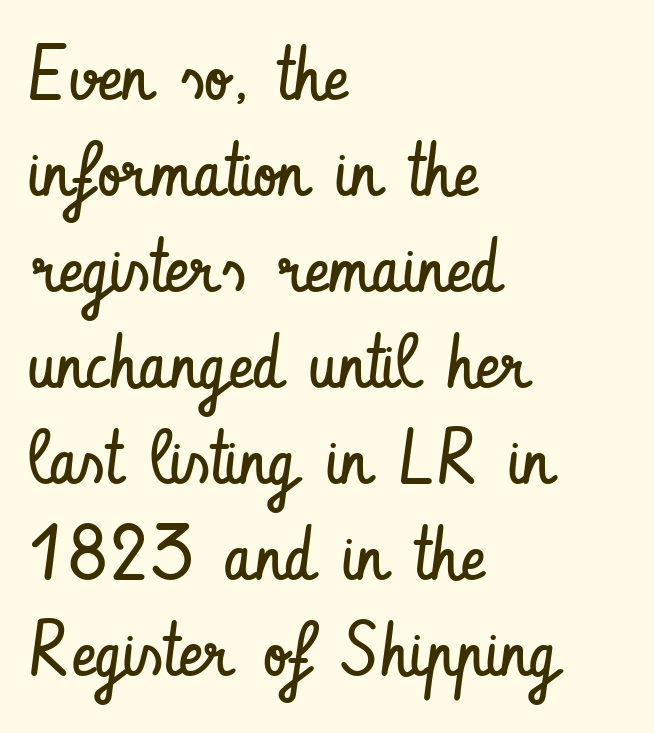
In terms of letterform style, serifs are entirely absent. Just letters on the line, the space beneath them empty. The leading is moderate, giving the passage an even texture. Each letter keeps its own natural width here, so spacing adapts to shape.
